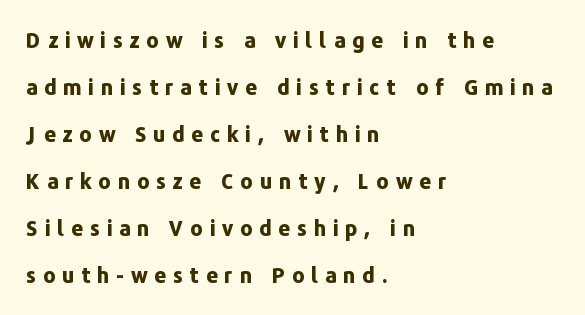
This block would shrink considerably if given ordinary leading; it's expanded now. Display-style spreading of the glyphs; the letterfit is very open. Line starts are locked; line ends wander. Do the letters lean? They stand straight. What weight is shown? A full bold with thick strokes.
